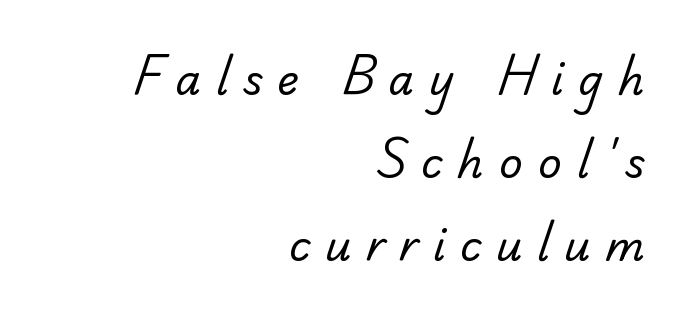
Q: Is the text bold? A: No.
Q: Is the typeface a serif or a sans-serif typeface? A: Serif.
Q: Is the text underlined? A: No.
Q: How is the paragraph aligned? A: Right-aligned.
Q: Is the spacing between letters normal or unusually wide? A: Unusually wide.
Q: Is the spacing between lines tight, normal or loose? A: Loose.
Q: Width (condensed, normal, or wide)? A: Normal.
Q: Stroke contrast? A: Low.
Q: x-height? A: Small.
Q: Monospaced? A: No.
